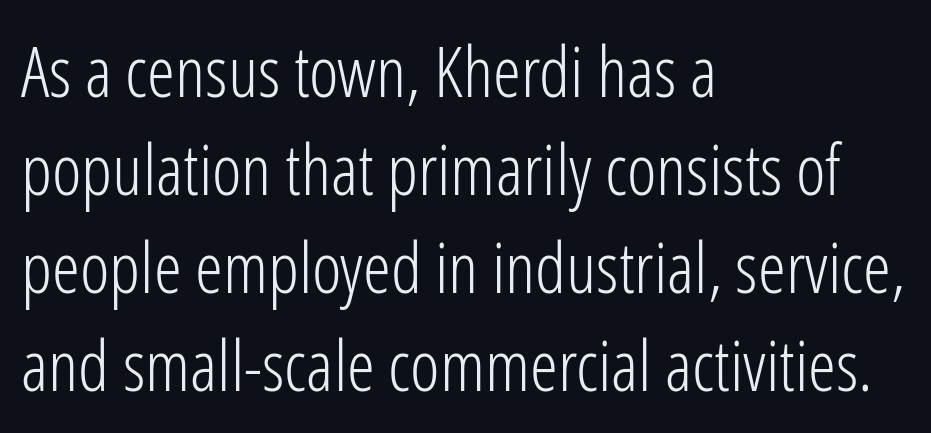
Ordinary non-slanted type is in use. Do the characters align in a grid? No, the font is proportional. The font family rendered here belongs to the sans-serif group. Horizontal bands of white between lines are of average thickness.
